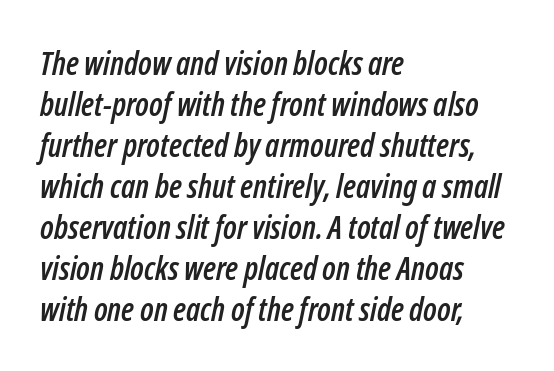
{"italic": "yes", "lean": "right", "slant_degrees": 12, "width": "condensed", "stroke_contrast": "low", "x_height": "medium", "monospaced": "no", "underline": "no", "align": "left", "line_spacing": "normal", "line_spacing_ratio": 1.28, "letter_spacing": "normal", "letter_spacing_em": 0.0, "glyph_px": 32}
